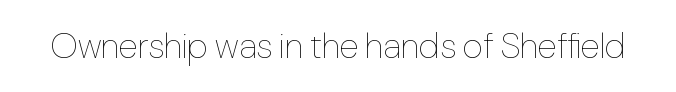
The passage shown is not underscored anywhere. The face used here is proportionally spaced, like ordinary book or web type. A light-to-regular cut is what we see here. Posture: straight, roman, zero tilt. This rendering leaves character spacing at its baseline value.
